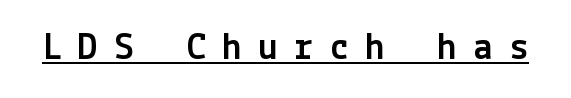
Each letter's strokes conclude bluntly, with no projecting serifs. This rendering widens character spacing well past its baseline value. You can tell it's not italic because the verticals are truly vertical. A continuous stroke trails under the words, as in a hyperlink.
